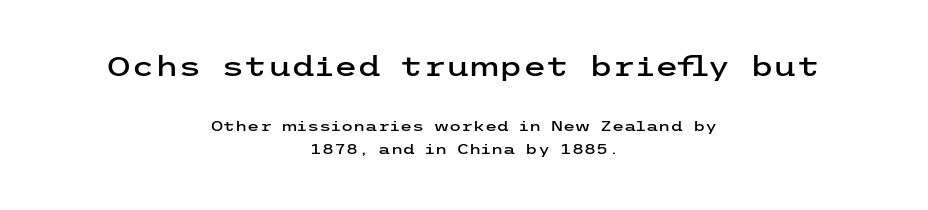
{"italic": "no", "underline": "no", "align": "center", "line_spacing": "normal", "line_spacing_ratio": 1.68, "letter_spacing": "normal", "letter_spacing_em": 0.0, "larger_block": "first", "size_ratio": 1.93, "glyph_px": 27}
